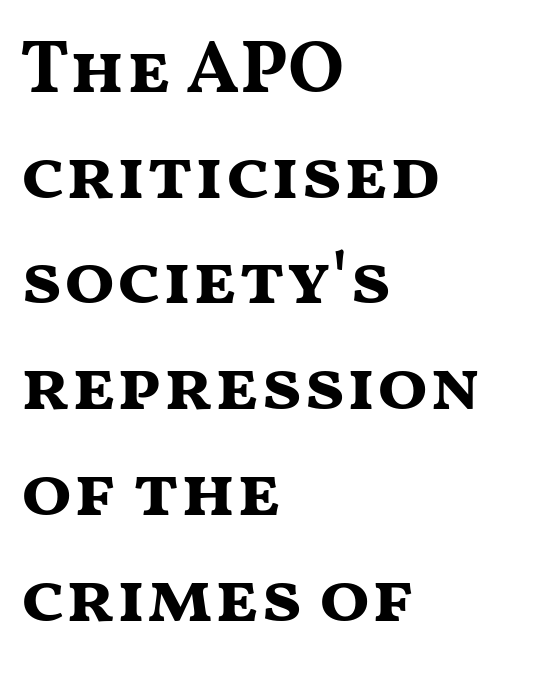
Q: Is the text bold? A: Yes.
Q: Is the text italic (slanted)? A: No, it is upright.
Q: Is the typeface a serif or a sans-serif typeface? A: Sans-serif.
Q: Is the text underlined? A: No.
Q: How is the paragraph aligned? A: Left-aligned.
Q: Is the spacing between letters normal or unusually wide? A: Normal.
Q: Is the spacing between lines tight, normal or loose? A: Normal.
Q: Width (condensed, normal, or wide)? A: Wide.
Q: Stroke contrast? A: Medium.
Q: x-height? A: Medium.
Q: Monospaced? A: No.
